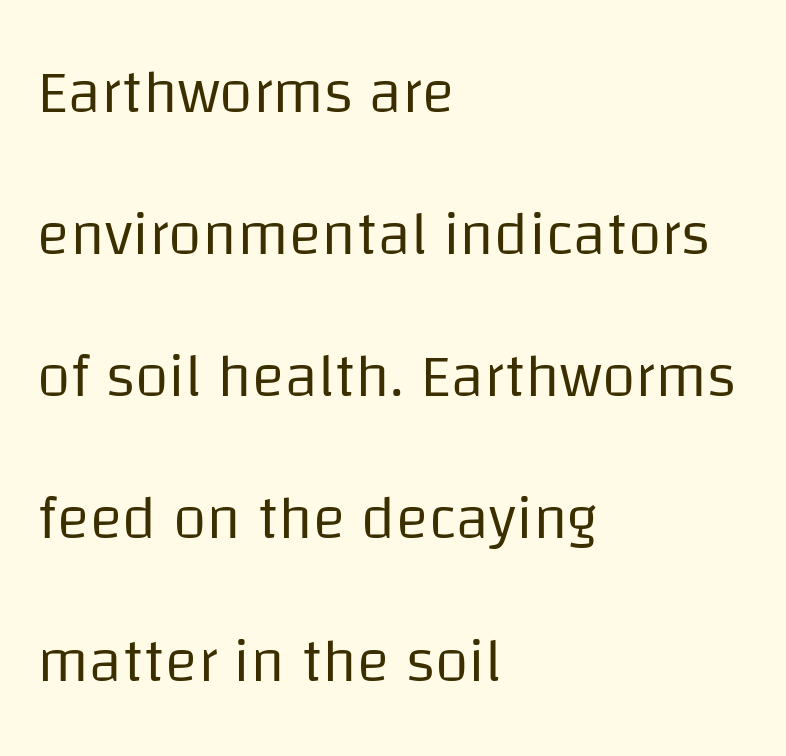
The image shows 61 px regular-weight sans-serif type, upright; set left-aligned, loose line spacing (2.33x), normal letter spacing, not underlined; low stroke contrast and a large x-height.
